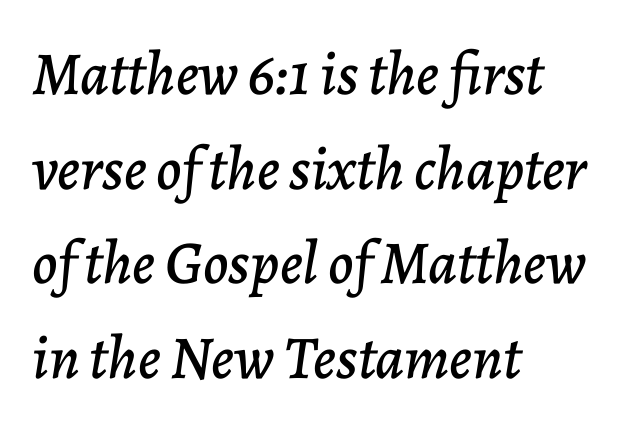
The image shows 61 px text type, italic (leaning right); set left-aligned, normal line spacing (1.55x), normal letter spacing, not underlined; low stroke contrast and a medium x-height.
